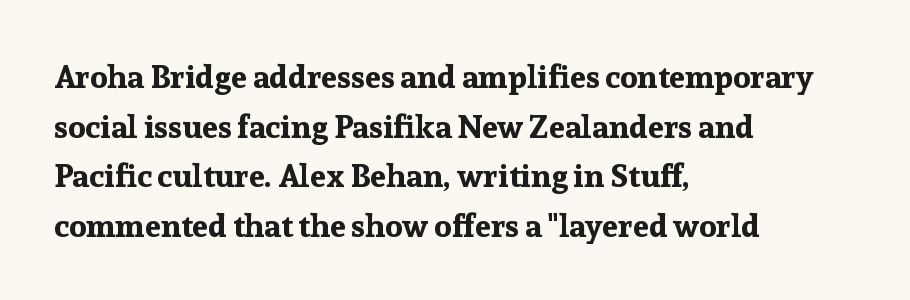
Q: Is the text bold? A: Yes.
Q: Is the text italic (slanted)? A: No, it is upright.
Q: Is the typeface a serif or a sans-serif typeface? A: Serif.
Q: Is the text underlined? A: No.
Q: How is the paragraph aligned? A: Left-aligned.
Q: Is the spacing between letters normal or unusually wide? A: Normal.
Q: Is the spacing between lines tight, normal or loose? A: Normal.
Q: Width (condensed, normal, or wide)? A: Normal.
Q: Stroke contrast? A: Low.
Q: x-height? A: Medium.
Q: Monospaced? A: No.
